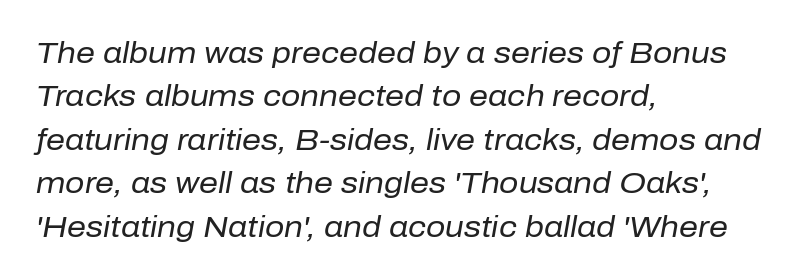
The rendering uses natural spacing where letterforms have individual widths. The whole block is typeset with a tilt. If you drew a ruler down the left edge, every line would touch it. Anything drawn beneath the words? Only blank space. Vertically, the passage feels balanced, rows spaced as you'd expect.
